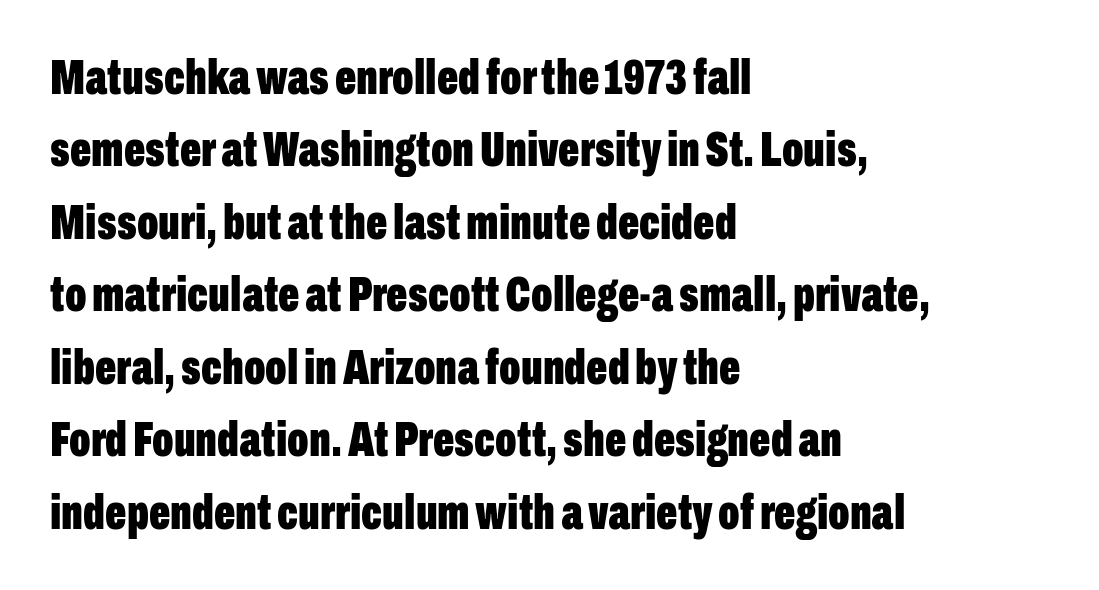
The image shows 50 px bold, condensed sans-serif type, upright; set left-aligned, normal line spacing (1.45x), normal letter spacing, not underlined; low stroke contrast and a medium x-height.
